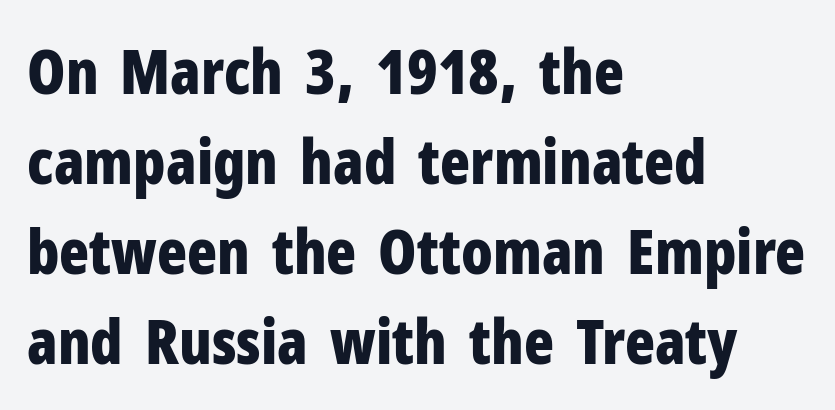
The image shows 62 px bold, condensed sans-serif type, upright; set left-aligned, normal line spacing (1.45x), normal letter spacing, not underlined; low stroke contrast and a medium x-height.
